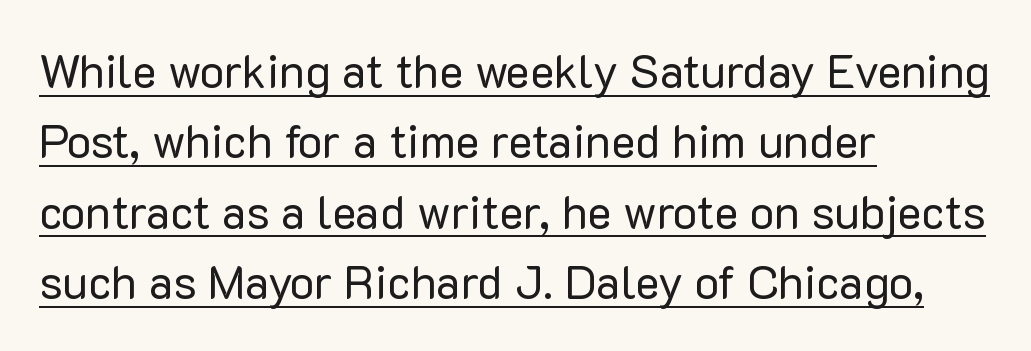
{"serif": "no", "italic": "no", "bold": "no", "weight": "regular", "width": "normal", "stroke_contrast": "low", "x_height": "medium", "monospaced": "no", "underline": "yes", "align": "left", "line_spacing": "normal", "line_spacing_ratio": 1.53, "letter_spacing": "normal", "letter_spacing_em": 0.0, "glyph_px": 46}
